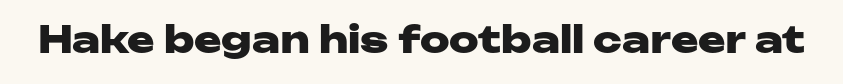
Students, note that the glyphs here touch the page at normal intervals. The designer went with a sans here, leaving each stem footless. These lines carry a lot of weight — the face is fully bold. Underline: absent. Note the varied advance widths — an 'i' is clearly narrower than an 'm'. The specimen reads as upright at a glance.
